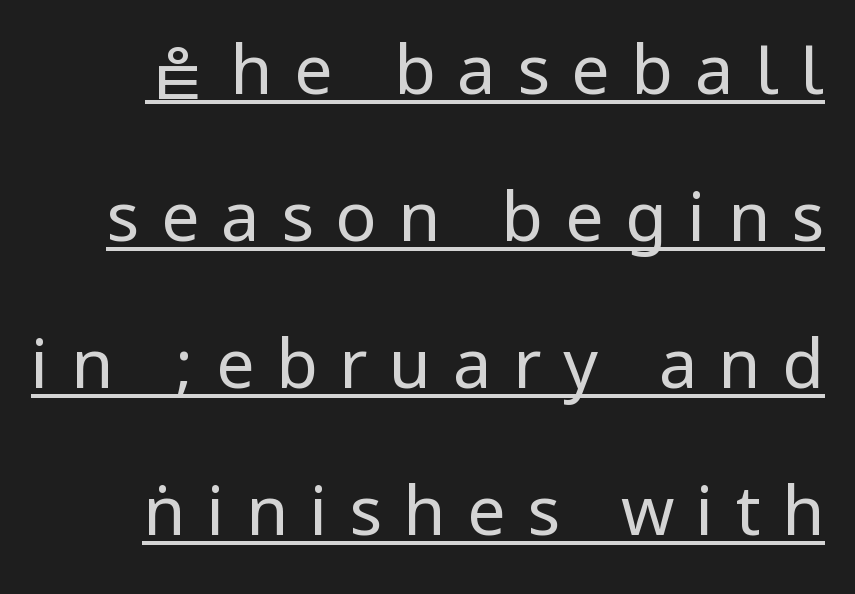
Q: Is the text bold? A: No.
Q: Is the text italic (slanted)? A: No, it is upright.
Q: Is the typeface a serif or a sans-serif typeface? A: Sans-serif.
Q: Is the text underlined? A: Yes.
Q: Is the spacing between letters normal or unusually wide? A: Unusually wide.
Q: Is the spacing between lines tight, normal or loose? A: Loose.
Q: Width (condensed, normal, or wide)? A: Condensed.
Q: Stroke contrast? A: Low.
